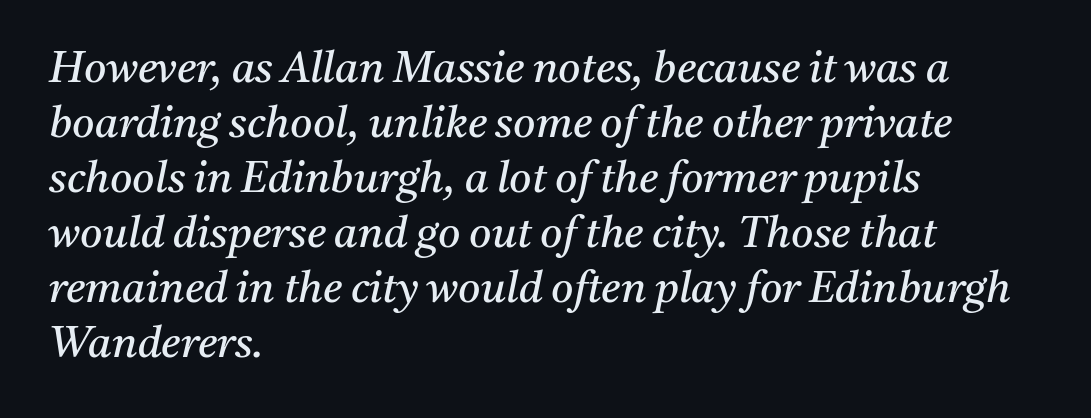
{"serif": "yes", "italic": "yes", "lean": "right", "slant_degrees": 11, "bold": "no", "weight": "regular", "width": "normal", "stroke_contrast": "medium", "x_height": "medium", "monospaced": "no", "underline": "no", "align": "left", "line_spacing": "normal", "line_spacing_ratio": 1.28, "letter_spacing": "normal", "letter_spacing_em": 0.0, "glyph_px": 43}
